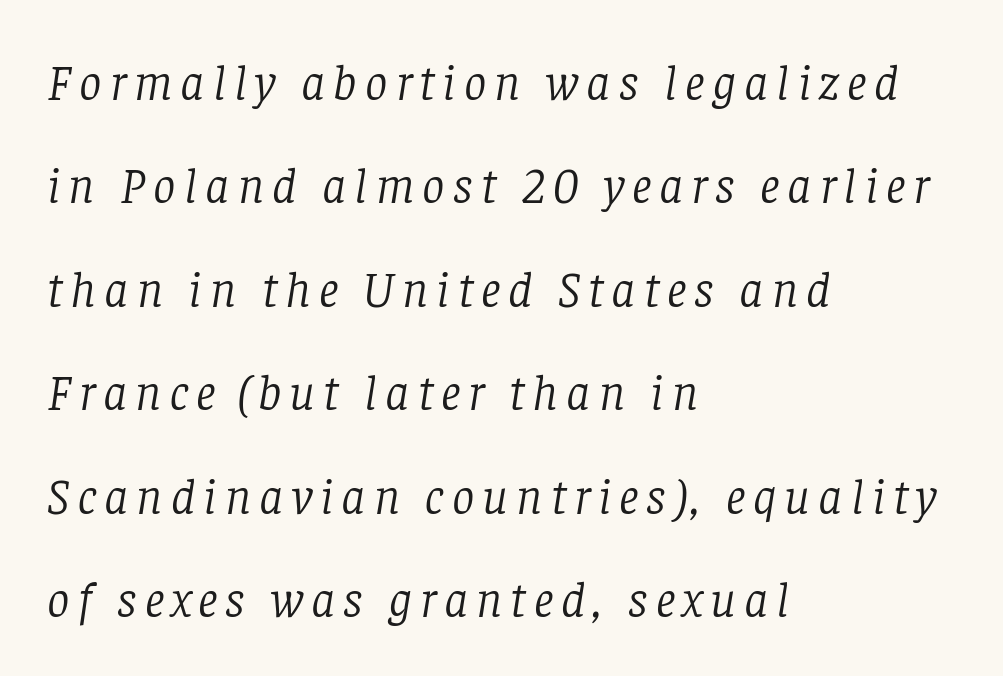
{"serif": "yes", "italic": "yes", "lean": "right", "slant_degrees": 8, "bold": "no", "weight": "light", "width": "normal", "stroke_contrast": "low", "x_height": "large", "monospaced": "no", "underline": "no", "align": "left", "line_spacing": "loose", "line_spacing_ratio": 2.07, "glyph_px": 50}
